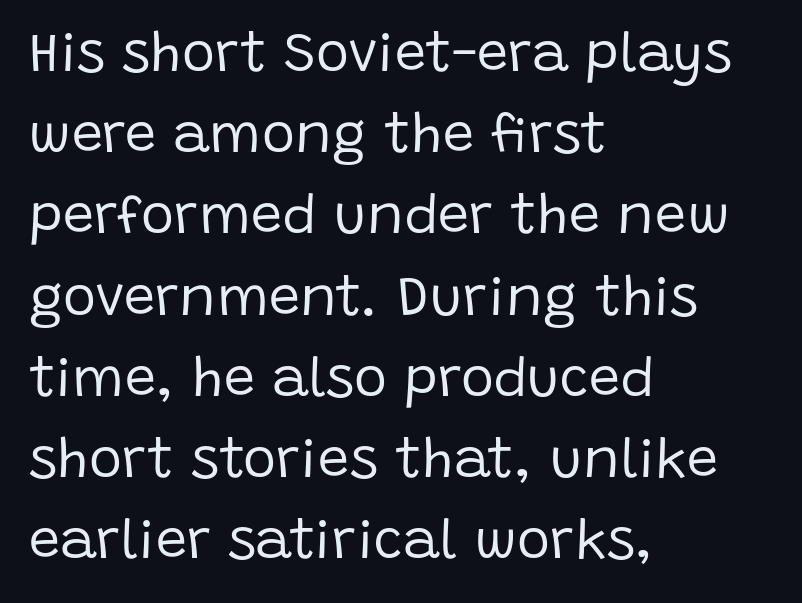
Q: Is the text bold? A: No.
Q: Is the text italic (slanted)? A: No, it is upright.
Q: Is the typeface a serif or a sans-serif typeface? A: Sans-serif.
Q: Is the text underlined? A: No.
Q: How is the paragraph aligned? A: Left-aligned.
Q: Is the spacing between letters normal or unusually wide? A: Normal.
Q: Is the spacing between lines tight, normal or loose? A: Normal.
Q: Width (condensed, normal, or wide)? A: Normal.
Q: Stroke contrast? A: Low.
Q: x-height? A: Large.
Q: Monospaced? A: No.
